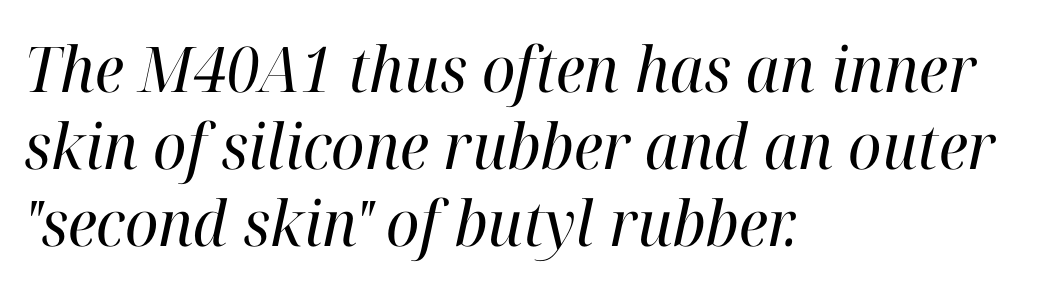
{"serif": "yes", "italic": "yes", "lean": "right", "slant_degrees": 12, "bold": "no", "weight": "regular", "width": "normal", "stroke_contrast": "high", "x_height": "medium", "monospaced": "no", "underline": "no", "align": "left", "line_spacing_ratio": 1.22, "letter_spacing": "normal", "letter_spacing_em": 0.0, "glyph_px": 63}
